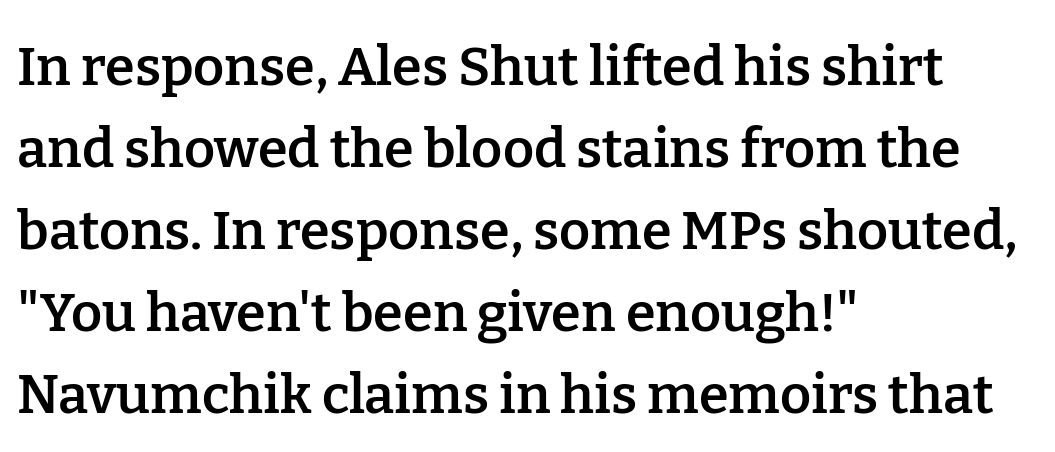
The image shows 54 px semibold serif type, upright; set left-aligned, normal line spacing (1.52x), normal letter spacing, not underlined; low stroke contrast and a medium x-height.
